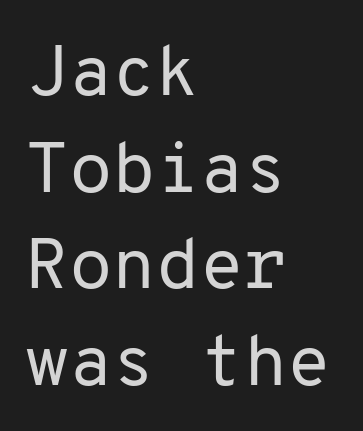
The image shows 71 px regular-weight sans-serif type, upright, monospaced; set left-aligned, normal line spacing (1.36x), normal letter spacing, not underlined; low stroke contrast and a medium x-height.
